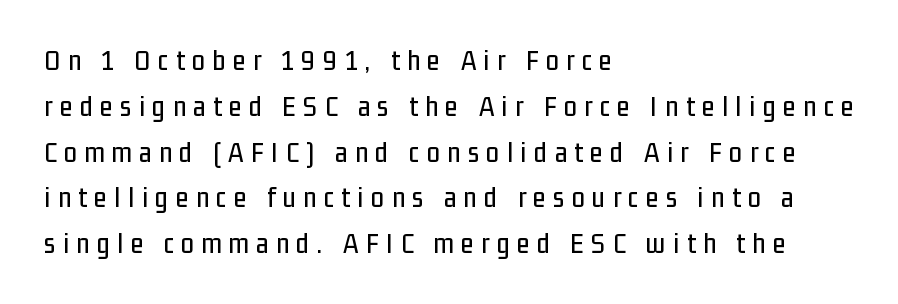
Underlining? Definitely not there. In terms of letterform style, serifs are entirely absent. The block of text has a typical density, with ordinary space between rows. If you drew a line through each stem, it would be perfectly vertical. Think of a printed novel: that variable character pitch is what you see here. In CSS terms this would be text-align: left.
